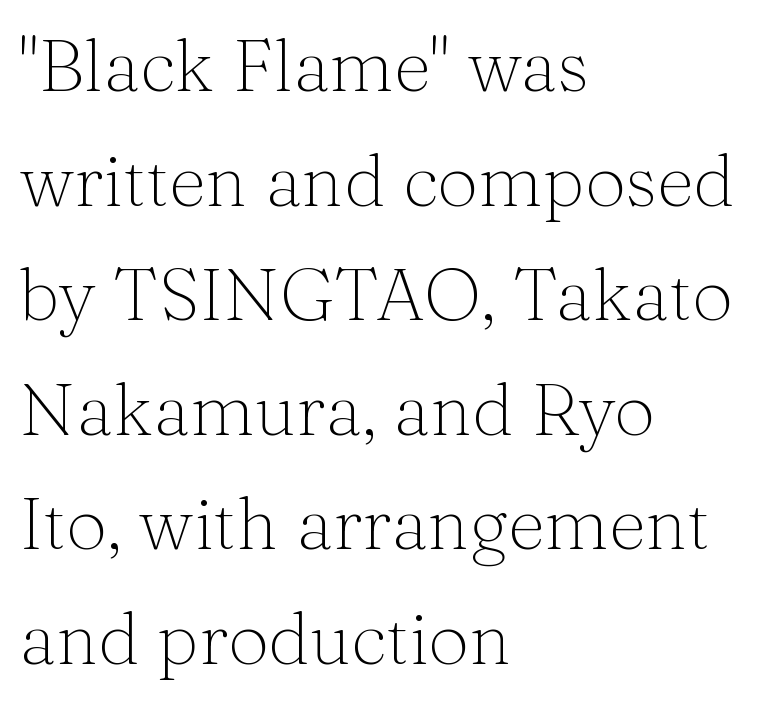
The image shows 73 px thin serif type, upright; set left-aligned, normal line spacing (1.57x), normal letter spacing, not underlined; medium stroke contrast and a medium x-height.
